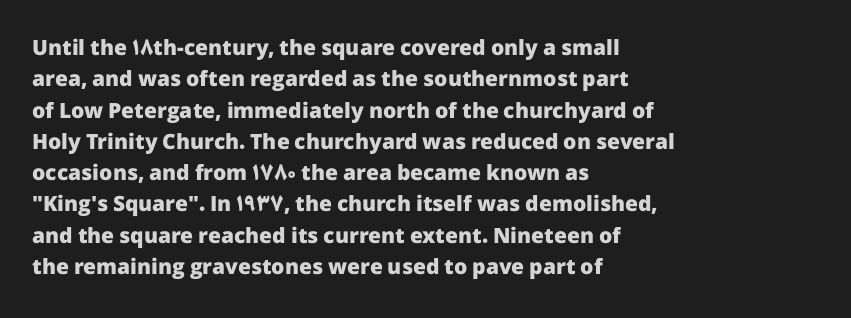
{"italic": "no", "bold": "yes", "underline": "no", "align": "left", "line_spacing": "normal", "line_spacing_ratio": 1.49, "letter_spacing": "normal", "letter_spacing_em": 0.0, "glyph_px": 21}
